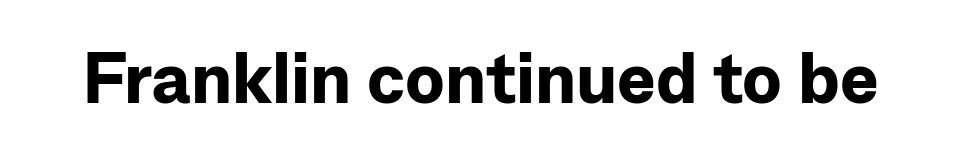
Q: Is the text bold? A: Yes.
Q: Is the text italic (slanted)? A: No, it is upright.
Q: Is the typeface a serif or a sans-serif typeface? A: Sans-serif.
Q: Is the text underlined? A: No.
Q: Is the spacing between letters normal or unusually wide? A: Normal.
Q: Width (condensed, normal, or wide)? A: Normal.
Q: Stroke contrast? A: Low.
Q: x-height? A: Medium.
Q: Monospaced? A: No.
